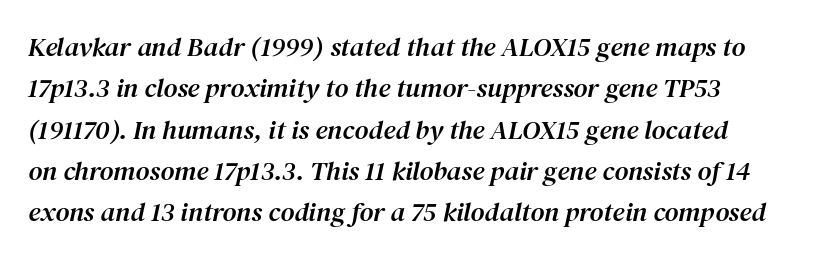
Q: Is the text italic (slanted)? A: Yes, it leans right by about 12 degrees.
Q: Is the text underlined? A: No.
Q: Is the spacing between letters normal or unusually wide? A: Normal.
Q: Is the spacing between lines tight, normal or loose? A: Normal.
